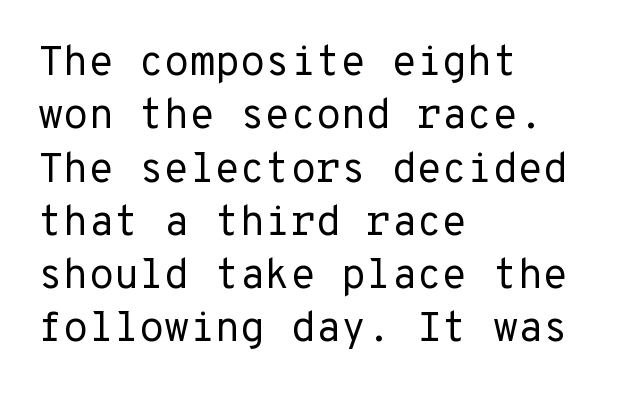
The image shows 41 px regular-weight sans-serif type, upright, monospaced; set left-aligned, normal line spacing (1.3x), normal letter spacing, not underlined; low stroke contrast and a medium x-height.
